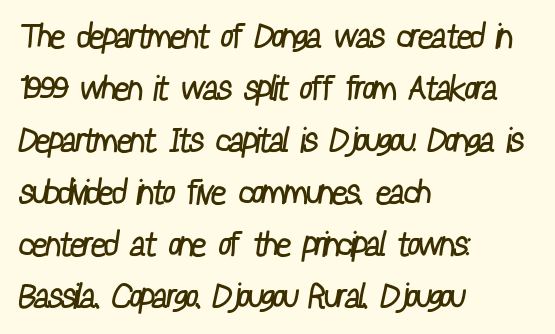
The image shows 34 px regular-weight, condensed sans-serif type; set left-aligned, normal line spacing (1.53x), normal letter spacing, not underlined; low stroke contrast and a medium x-height.
